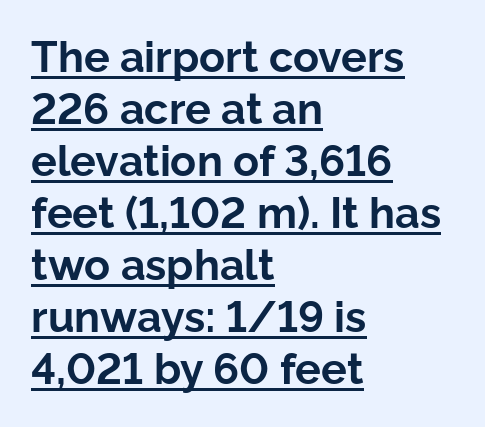
Q: Is the text bold? A: Yes.
Q: Is the text italic (slanted)? A: No, it is upright.
Q: Is the typeface a serif or a sans-serif typeface? A: Sans-serif.
Q: Is the text underlined? A: Yes.
Q: How is the paragraph aligned? A: Left-aligned.
Q: Is the spacing between letters normal or unusually wide? A: Normal.
Q: Width (condensed, normal, or wide)? A: Normal.
Q: Stroke contrast? A: Low.
Q: x-height? A: Medium.
Q: Monospaced? A: No.
